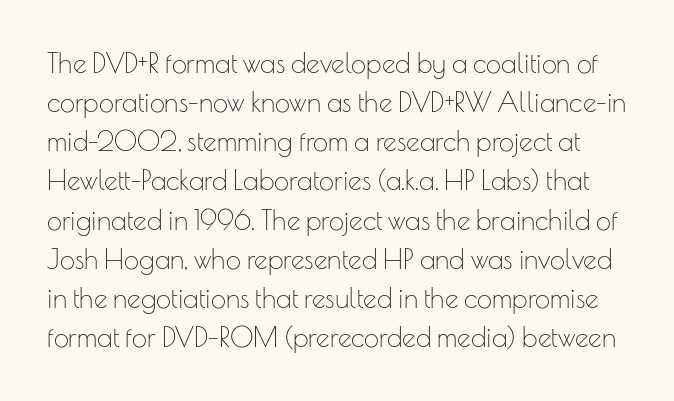
The cut favours lightness, reaching ordinary text weight at its darkest. Posture: straight, roman, zero tilt. The area under the type is left untouched. Regarding leading, the lines here are spaced in the standard way.
